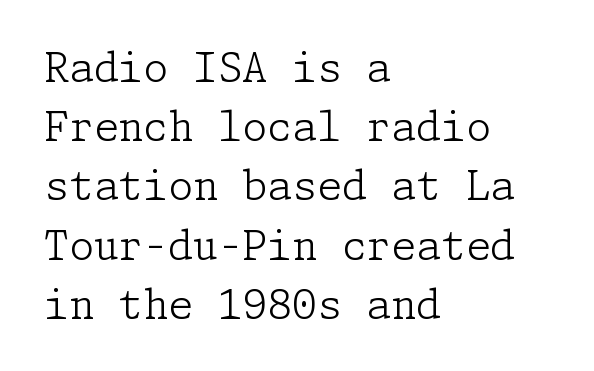
The rag falls on the right side of this text block. How would I describe the line gaps? Plain and ordinary. Note: serifs present on the glyphs. The typeface has the unassuming heft of standard copy or less. Beneath every word, the page is bare. Every stem runs plumb, perpendicular to the baseline.
